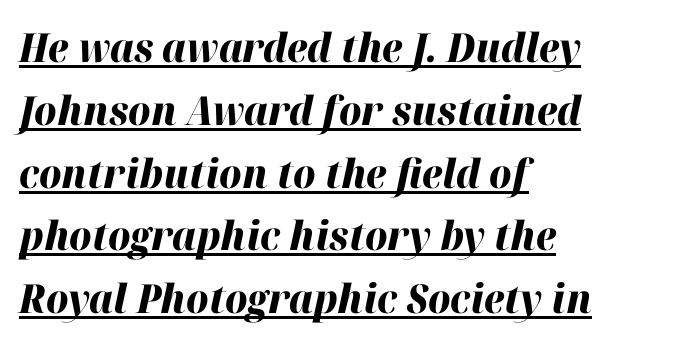
Q: Is the text bold? A: Yes.
Q: Is the text italic (slanted)? A: Yes, it leans right by about 12 degrees.
Q: Is the text underlined? A: Yes.
Q: How is the paragraph aligned? A: Left-aligned.
Q: Is the spacing between letters normal or unusually wide? A: Normal.
Q: Is the spacing between lines tight, normal or loose? A: Normal.
Q: Width (condensed, normal, or wide)? A: Normal.
Q: Stroke contrast? A: High.
Q: x-height? A: Medium.
Q: Monospaced? A: No.
